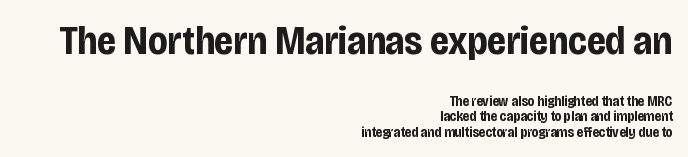
The block of text is dense from top to bottom, with scant space between rows. The glyphs in this specimen are sans serif. This rendering leaves character spacing at its baseline value. These two chunks differ in scale, with the top chunk taking the larger measure. In terms of weight, the rendering is a true, heavy bold. Each row of text sits above clean, open space.
